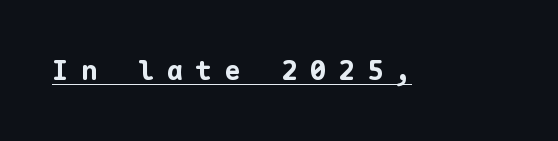
The image shows 27 px bold type, upright; set unusually wide letter spacing (+0.46 em), underlined.
